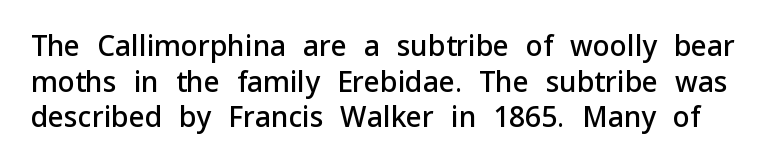
{"serif": "no", "italic": "no", "bold": "semi", "weight": "semibold", "width": "normal", "stroke_contrast": "low", "x_height": "medium", "monospaced": "no", "underline": "no", "line_spacing": "normal", "line_spacing_ratio": 1.27, "letter_spacing": "normal", "letter_spacing_em": 0.0, "glyph_px": 28}
